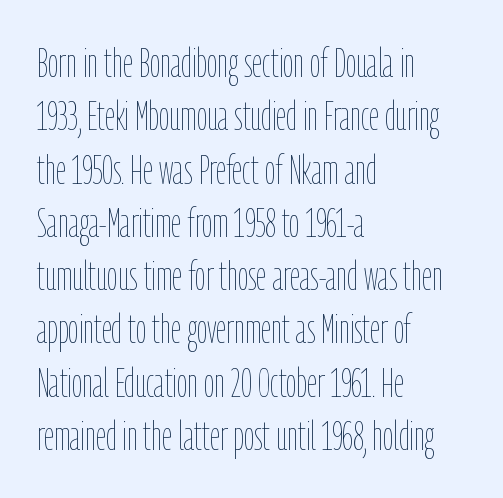
The image shows 41 px thin, condensed type, upright; set left-aligned, normal line spacing (1.3x), normal letter spacing, not underlined; low stroke contrast and a medium x-height.
